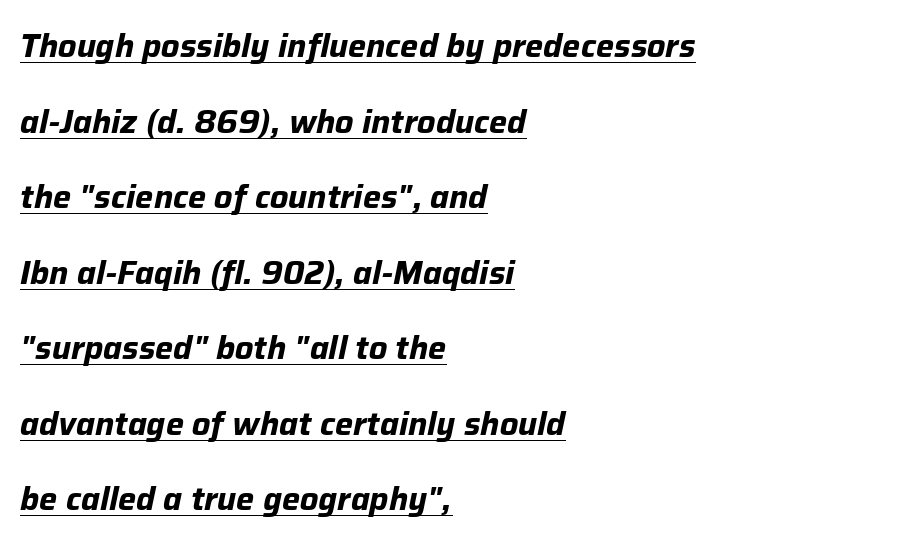
Q: Is the text bold? A: Yes.
Q: Is the text italic (slanted)? A: Yes, it leans right by about 12 degrees.
Q: Is the text underlined? A: Yes.
Q: How is the paragraph aligned? A: Left-aligned.
Q: Is the spacing between letters normal or unusually wide? A: Normal.
Q: Is the spacing between lines tight, normal or loose? A: Loose.
Q: Width (condensed, normal, or wide)? A: Normal.
Q: Stroke contrast? A: Low.
Q: x-height? A: Medium.
Q: Monospaced? A: No.
